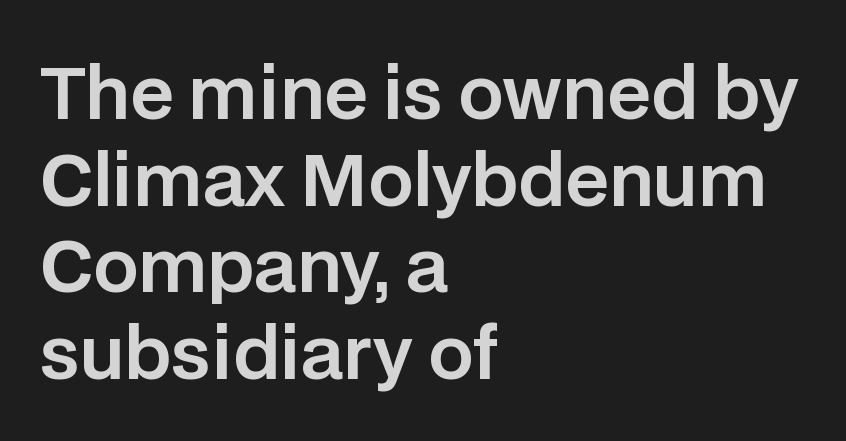
Q: Is the text italic (slanted)? A: No, it is upright.
Q: Is the typeface a serif or a sans-serif typeface? A: Sans-serif.
Q: Is the text underlined? A: No.
Q: How is the paragraph aligned? A: Left-aligned.
Q: Is the spacing between letters normal or unusually wide? A: Normal.
Q: Width (condensed, normal, or wide)? A: Normal.
Q: Stroke contrast? A: Low.
Q: x-height? A: Large.
Q: Monospaced? A: No.
